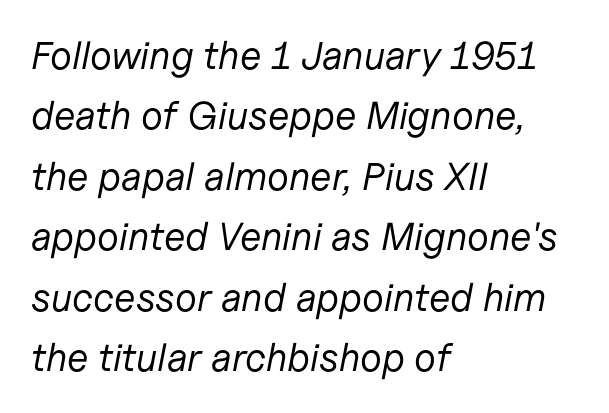
The image shows 39 px regular-weight type, italic (leaning right); set left-aligned, normal line spacing (1.55x), normal letter spacing, not underlined; low stroke contrast and a medium x-height.
